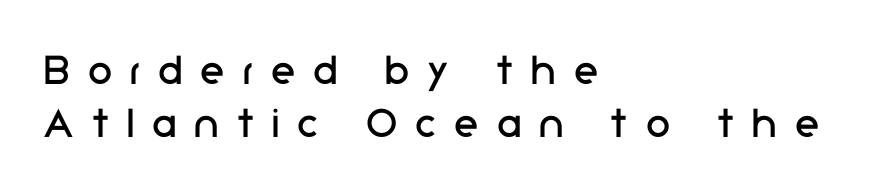
Q: Is the text bold? A: No.
Q: Is the text italic (slanted)? A: No, it is upright.
Q: Is the typeface a serif or a sans-serif typeface? A: Sans-serif.
Q: Is the text underlined? A: No.
Q: How is the paragraph aligned? A: Left-aligned.
Q: Is the spacing between letters normal or unusually wide? A: Unusually wide.
Q: Is the spacing between lines tight, normal or loose? A: Tight.
Q: Width (condensed, normal, or wide)? A: Normal.
Q: Stroke contrast? A: Low.
Q: x-height? A: Medium.
Q: Monospaced? A: No.
